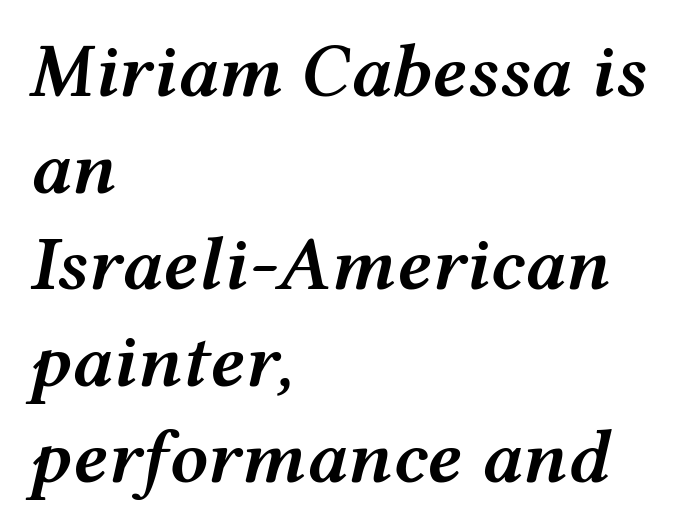
Standard letterfit; no display-style spreading of the glyphs. Quick note: interline space is typical. The words here are not underlined. These lines are rendered in a variable-pitch font. Layout note: lines flush left. Designer's note — italics engaged.
